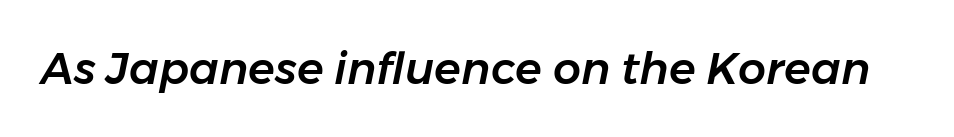
{"italic": "yes", "lean": "right", "slant_degrees": 11, "width": "normal", "stroke_contrast": "low", "x_height": "medium", "monospaced": "no", "underline": "no", "letter_spacing": "normal", "letter_spacing_em": 0.0, "glyph_px": 44}
